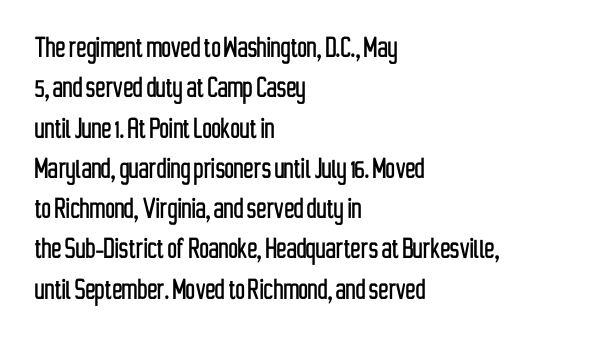
The image shows 33 px condensed sans-serif type, upright; set left-aligned, line spacing 1.22x, normal letter spacing, not underlined; low stroke contrast and a medium x-height.
